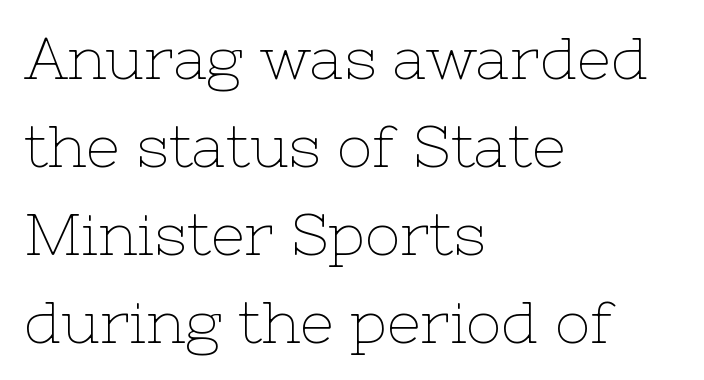
Q: Is the text bold? A: No.
Q: Is the text italic (slanted)? A: No, it is upright.
Q: Is the typeface a serif or a sans-serif typeface? A: Serif.
Q: Is the text underlined? A: No.
Q: How is the paragraph aligned? A: Left-aligned.
Q: Is the spacing between letters normal or unusually wide? A: Normal.
Q: Is the spacing between lines tight, normal or loose? A: Normal.
Q: Width (condensed, normal, or wide)? A: Normal.
Q: Stroke contrast? A: Low.
Q: x-height? A: Medium.
Q: Monospaced? A: No.
